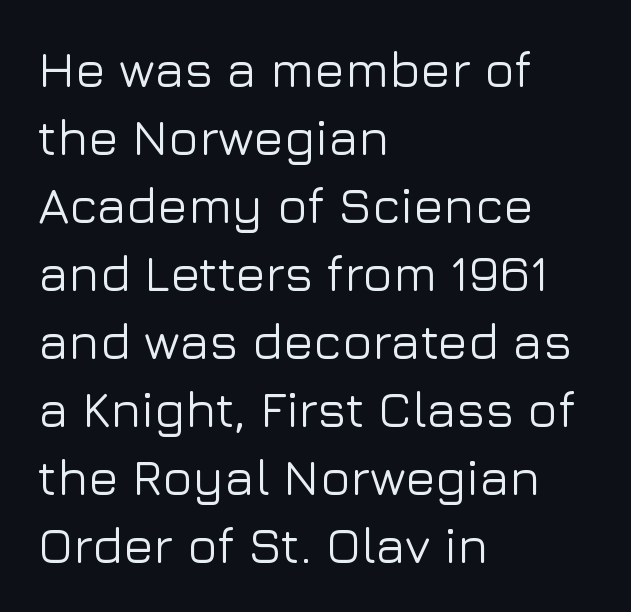
The image shows 50 px sans-serif type, upright; set left-aligned, normal line spacing (1.36x), normal letter spacing, not underlined; low stroke contrast and a medium x-height.
